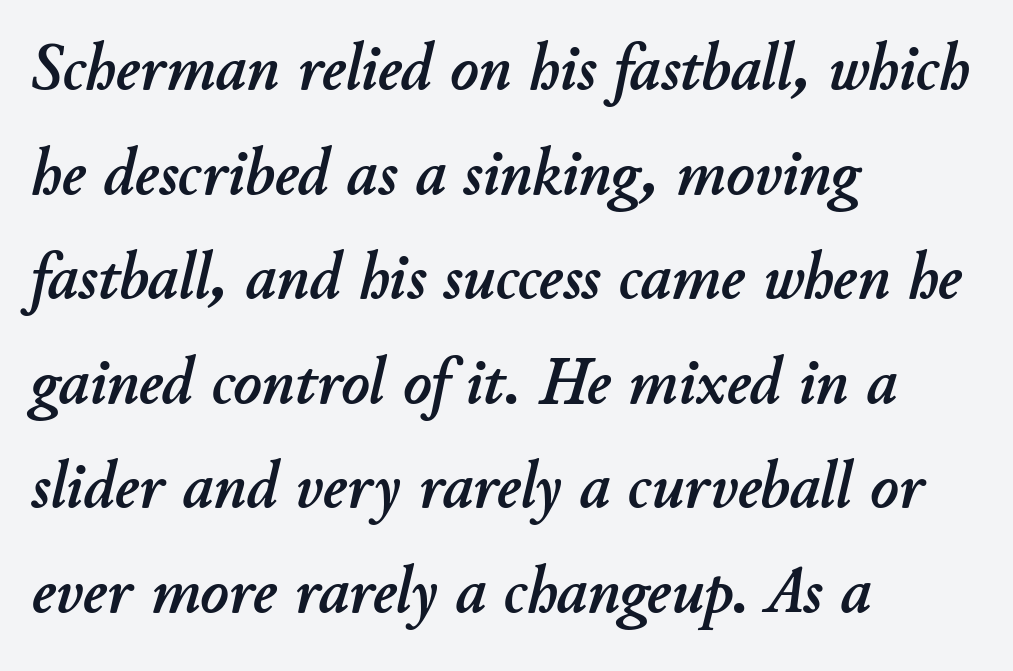
{"italic": "yes", "lean": "right", "slant_degrees": 11, "width": "normal", "stroke_contrast": "low", "x_height": "small", "monospaced": "no", "underline": "no", "align": "left", "line_spacing": "normal", "line_spacing_ratio": 1.56, "letter_spacing": "normal", "letter_spacing_em": 0.0, "glyph_px": 67}
